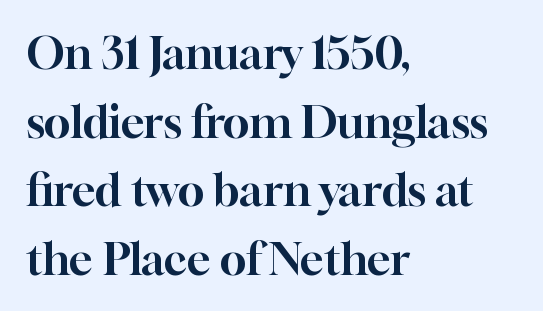
The block of text has a typical density, with ordinary space between rows. The characters display serif detailing at their extremities. The lettering holds an erect, upright posture throughout. Unmarked baselines from the first word to the last.
